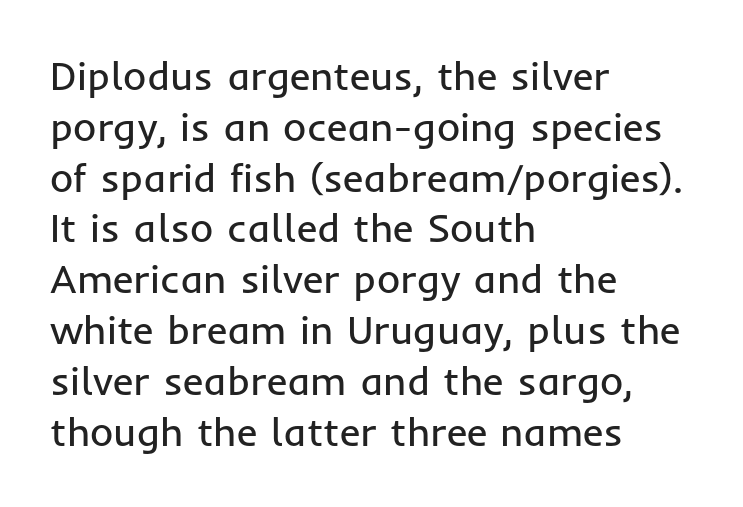
{"serif": "no", "italic": "no", "bold": "no", "weight": "regular", "width": "normal", "stroke_contrast": "low", "x_height": "medium", "monospaced": "no", "underline": "no", "align": "left", "line_spacing": "normal", "line_spacing_ratio": 1.27, "letter_spacing": "normal", "letter_spacing_em": 0.0, "glyph_px": 40}
